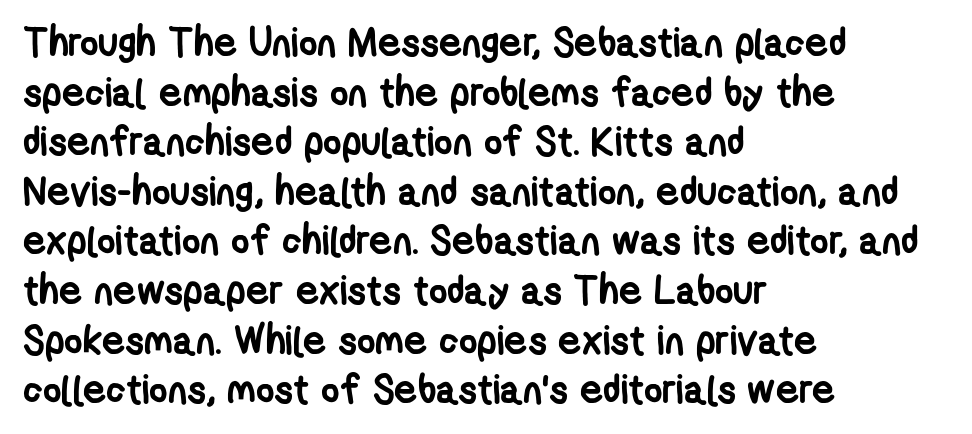
Spacing verdict: proportional, widths tailored to each character. Check the space under the baseline: it is left empty. The compositor pushed each line to the left boundary. Stroke terminals: plain, sans-serif.
